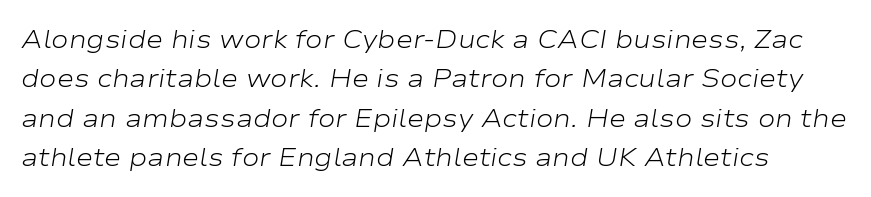
Q: Is the text bold? A: No.
Q: Is the text italic (slanted)? A: Yes, it leans right by about 9 degrees.
Q: Is the text underlined? A: No.
Q: Is the spacing between letters normal or unusually wide? A: Normal.
Q: Is the spacing between lines tight, normal or loose? A: Normal.
